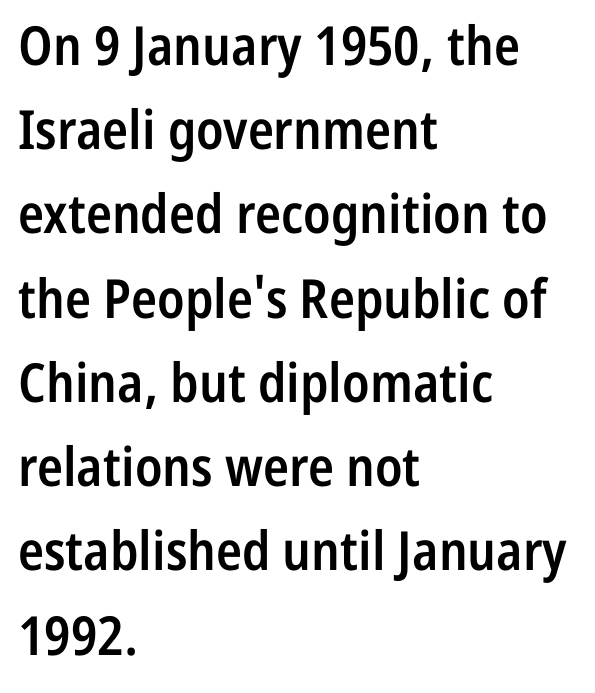
Q: Is the text bold? A: Semi-bold.
Q: Is the text italic (slanted)? A: No, it is upright.
Q: Is the typeface a serif or a sans-serif typeface? A: Sans-serif.
Q: Is the text underlined? A: No.
Q: How is the paragraph aligned? A: Left-aligned.
Q: Is the spacing between letters normal or unusually wide? A: Normal.
Q: Is the spacing between lines tight, normal or loose? A: Normal.
Q: Width (condensed, normal, or wide)? A: Condensed.
Q: Stroke contrast? A: Low.
Q: x-height? A: Medium.
Q: Monospaced? A: No.
